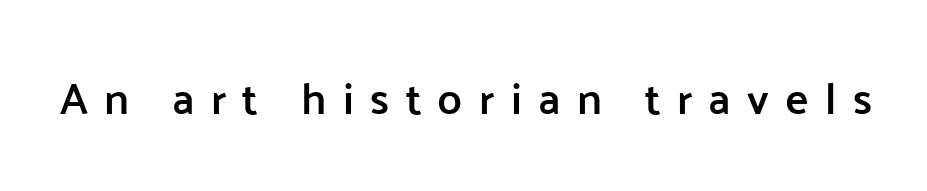
{"serif": "no", "italic": "no", "bold": "semi", "weight": "semibold", "width": "normal", "stroke_contrast": "low", "x_height": "medium", "monospaced": "no", "underline": "no", "letter_spacing": "wide", "letter_spacing_em": 0.37, "glyph_px": 44}
